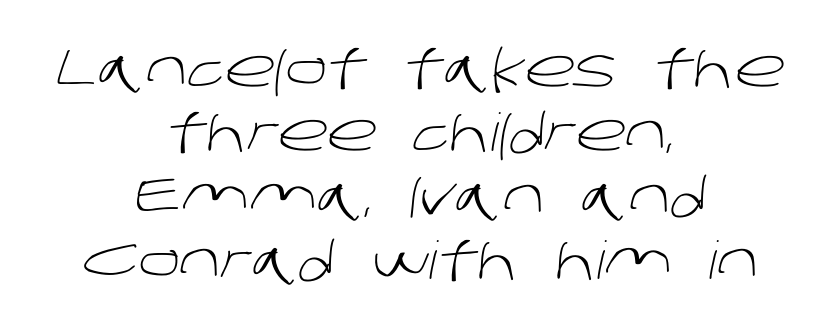
{"serif": "no", "bold": "no", "weight": "light", "width": "normal", "stroke_contrast": "low", "x_height": "large", "monospaced": "no", "underline": "no", "align": "center", "line_spacing_ratio": 1.23, "letter_spacing": "normal", "letter_spacing_em": 0.0, "glyph_px": 52}
